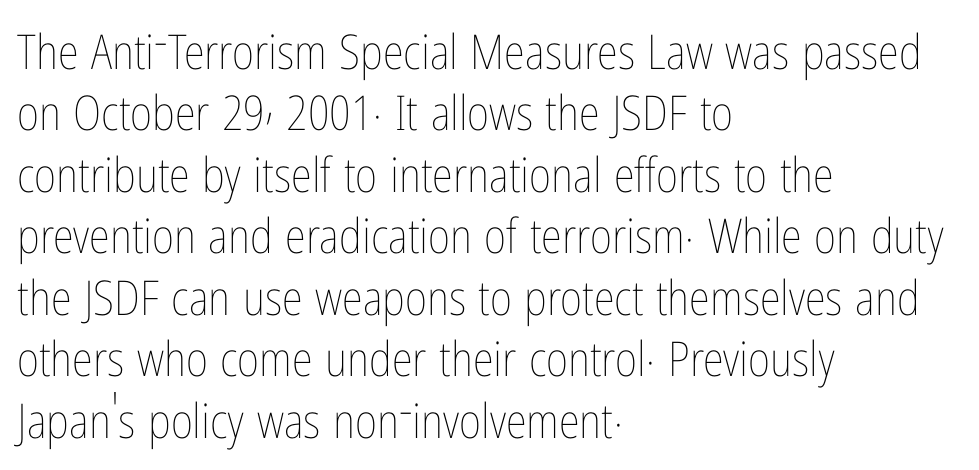
{"italic": "no", "bold": "no", "weight": "thin", "width": "condensed", "stroke_contrast": "low", "x_height": "medium", "monospaced": "no", "underline": "no", "align": "left", "line_spacing": "normal", "line_spacing_ratio": 1.28, "letter_spacing": "normal", "letter_spacing_em": 0.0, "glyph_px": 48}
